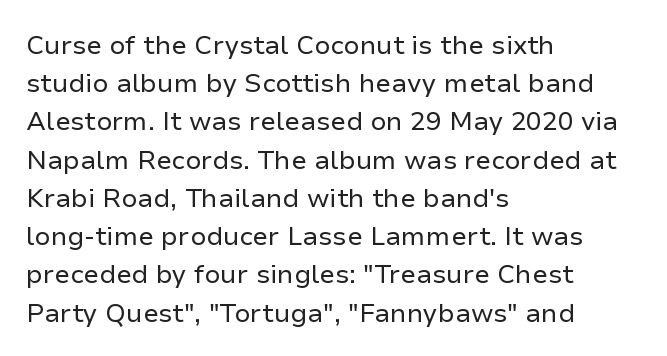
The image shows 26 px text type, upright; set left-aligned, normal line spacing (1.47x), normal letter spacing, not underlined.
